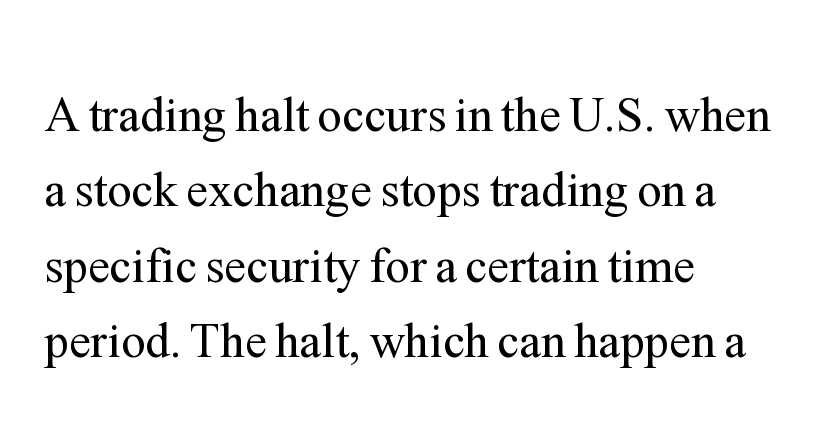
{"serif": "yes", "italic": "no", "bold": "no", "weight": "regular", "width": "normal", "stroke_contrast": "medium", "x_height": "medium", "monospaced": "no", "underline": "no", "align": "left", "line_spacing": "normal", "line_spacing_ratio": 1.54, "letter_spacing": "normal", "letter_spacing_em": 0.0, "glyph_px": 49}
